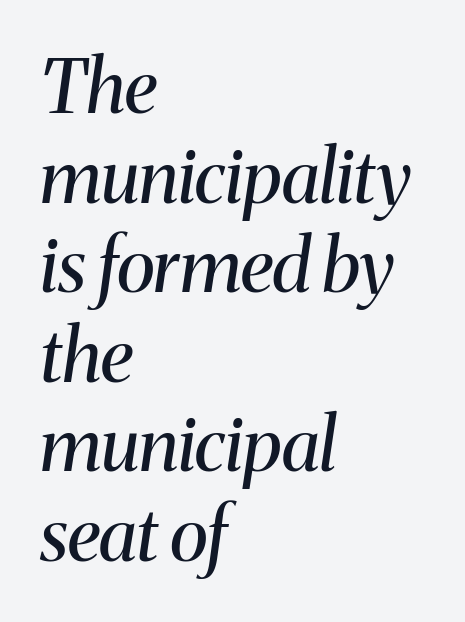
{"serif": "yes", "italic": "yes", "lean": "right", "slant_degrees": 8, "bold": "no", "weight": "regular", "width": "normal", "stroke_contrast": "medium", "x_height": "medium", "monospaced": "no", "underline": "no", "align": "left", "line_spacing_ratio": 1.21, "letter_spacing": "normal", "letter_spacing_em": 0.0, "glyph_px": 74}
